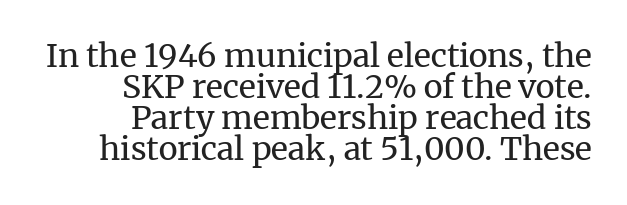
Between one letter and the next there's only the usual sliver of space. Cramped leading. Alignment: flush right. This is roman type, the default non-slanted kind. The passage shown is typed in a proportional face where columns would drift.
